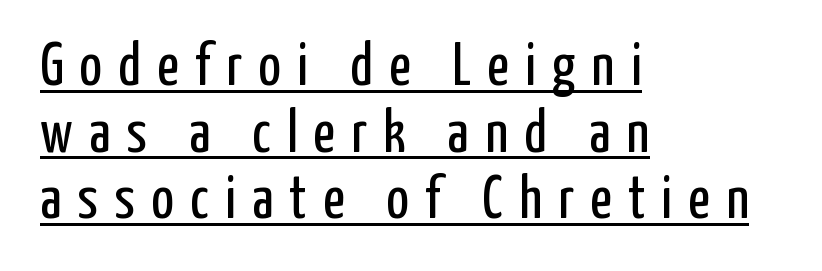
Q: Is the text bold? A: No.
Q: Is the text italic (slanted)? A: No, it is upright.
Q: Is the typeface a serif or a sans-serif typeface? A: Sans-serif.
Q: Is the text underlined? A: Yes.
Q: How is the paragraph aligned? A: Left-aligned.
Q: Is the spacing between letters normal or unusually wide? A: Unusually wide.
Q: Is the spacing between lines tight, normal or loose? A: Tight.
Q: Width (condensed, normal, or wide)? A: Condensed.
Q: Stroke contrast? A: Low.
Q: x-height? A: Medium.
Q: Monospaced? A: No.
